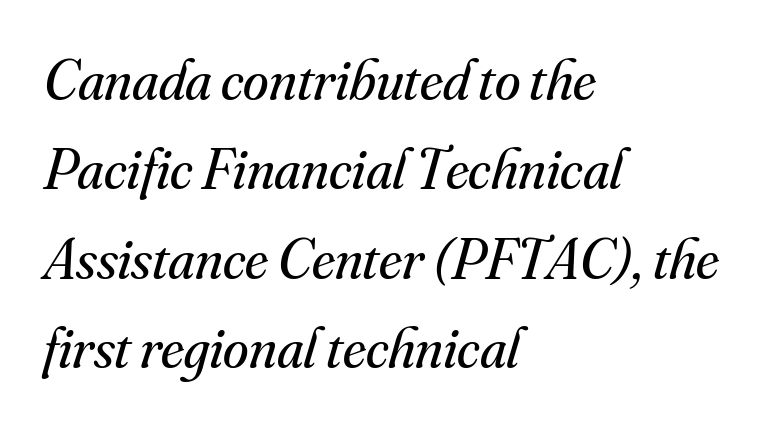
The image shows 58 px regular-weight serif type, italic (leaning right); set left-aligned, normal line spacing (1.54x), normal letter spacing, not underlined; medium stroke contrast and a small x-height.
